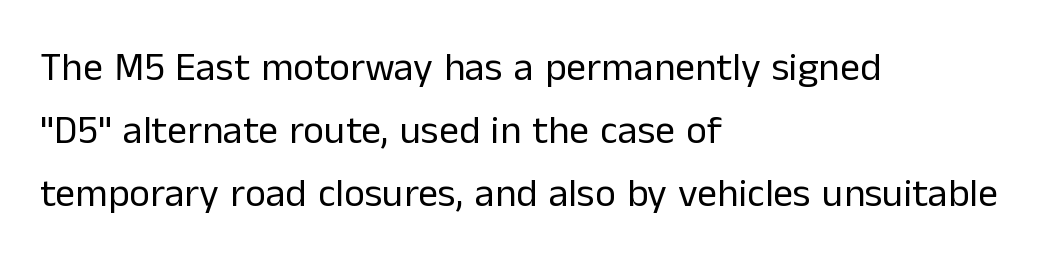
The image shows 40 px regular-weight sans-serif type, upright; set left-aligned, normal line spacing (1.57x), normal letter spacing, not underlined; low stroke contrast and a medium x-height.
